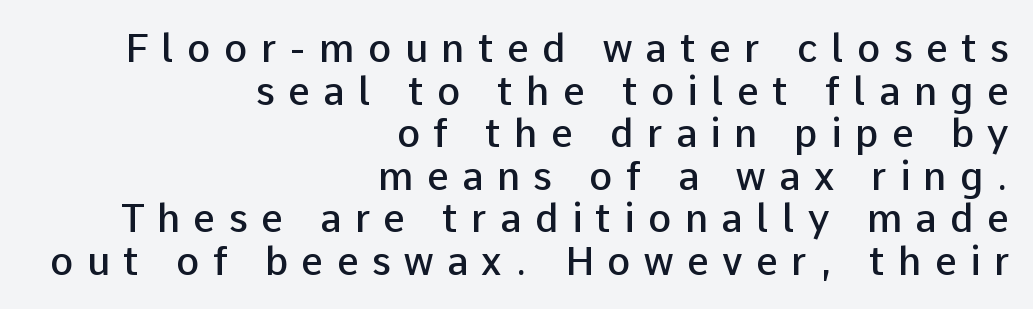
{"serif": "no", "italic": "no", "bold": "semi", "weight": "semibold", "width": "normal", "stroke_contrast": "low", "x_height": "medium", "monospaced": "no", "underline": "no", "align": "right", "line_spacing": "tight", "line_spacing_ratio": 1.09, "letter_spacing": "wide", "letter_spacing_em": 0.34, "glyph_px": 39}
